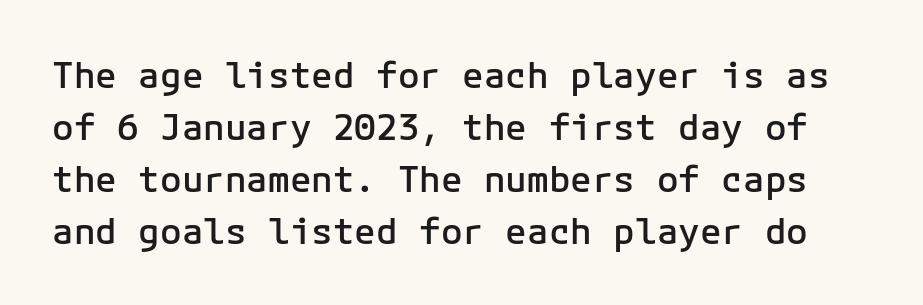
The image shows 36 px semibold sans-serif type, upright; set normal line spacing (1.44x), normal letter spacing, not underlined; low stroke contrast and a medium x-height.
